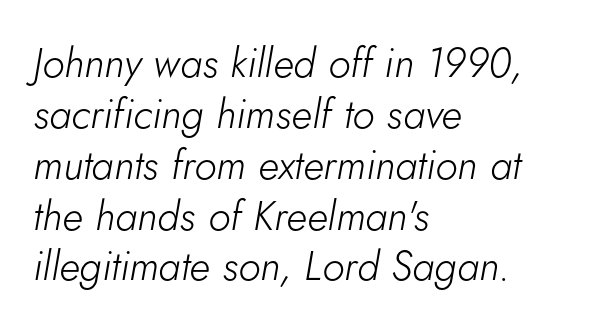
The image shows 41 px light type, italic (leaning right); set left-aligned, line spacing 1.24x, normal letter spacing, not underlined; low stroke contrast and a small x-height.
